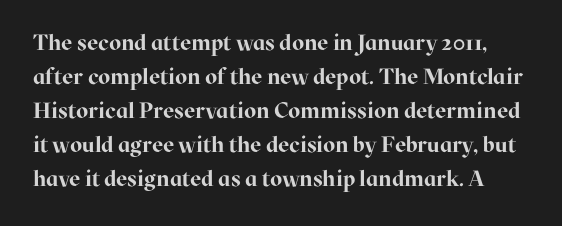
The passage shown is emphatically bold. The type is set solid horizontally, with unmodified tracking. Check the space under the baseline: it is left empty. Quick note: not italic, upright.
